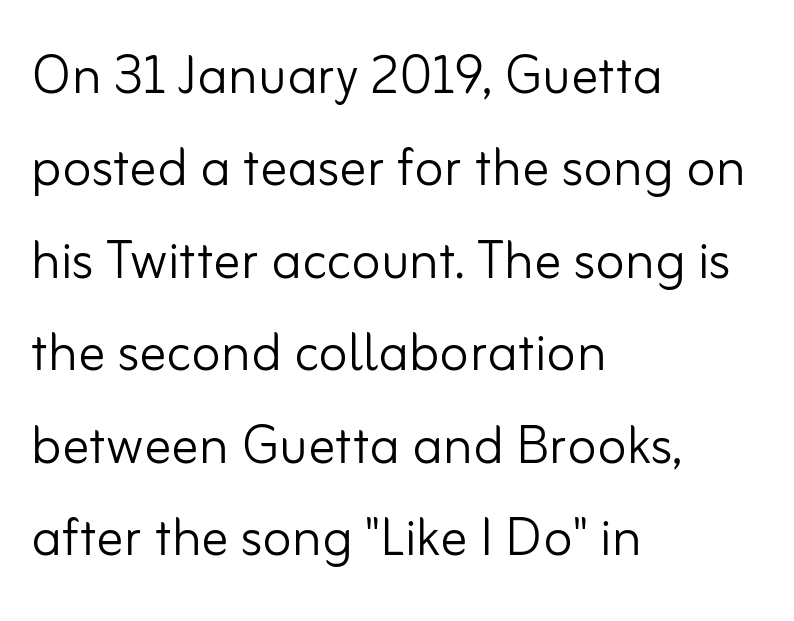
{"serif": "no", "italic": "no", "bold": "no", "weight": "light", "width": "normal", "stroke_contrast": "low", "x_height": "small", "monospaced": "no", "underline": "no", "align": "left", "line_spacing": "normal", "line_spacing_ratio": 1.36, "letter_spacing": "normal", "letter_spacing_em": 0.0, "glyph_px": 68}
